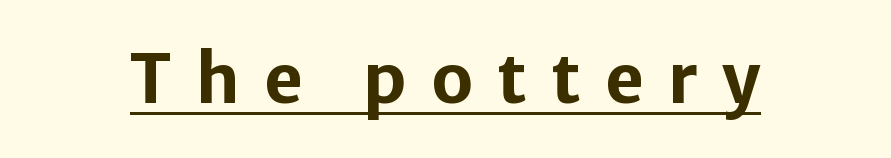
{"serif": "no", "italic": "no", "bold": "yes", "weight": "bold", "width": "normal", "stroke_contrast": "low", "x_height": "medium", "monospaced": "no", "underline": "yes", "letter_spacing": "wide", "letter_spacing_em": 0.35, "glyph_px": 68}
